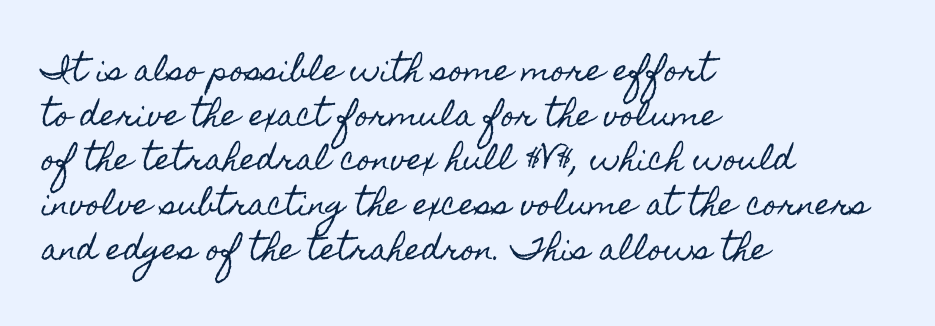
{"width": "condensed", "x_height": "small", "monospaced": "no", "underline": "no", "align": "left", "line_spacing": "normal", "line_spacing_ratio": 1.54, "letter_spacing": "normal", "letter_spacing_em": 0.0, "glyph_px": 29}
